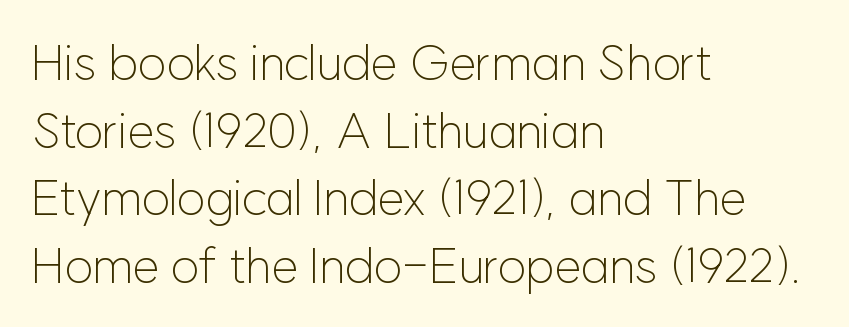
The image shows 49 px light sans-serif type, upright; set left-aligned, normal line spacing (1.38x), normal letter spacing, not underlined; low stroke contrast and a medium x-height.
